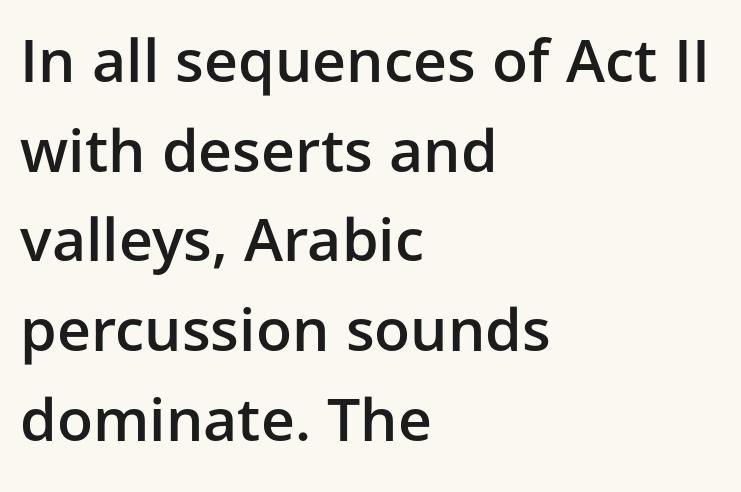
The image shows 59 px semibold sans-serif type, upright; set left-aligned, normal line spacing (1.52x), normal letter spacing, not underlined; low stroke contrast and a medium x-height.
